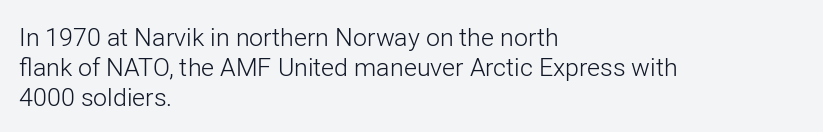
The image shows 25 px text type, upright; set left-aligned, line spacing 1.2x, normal letter spacing, not underlined.
